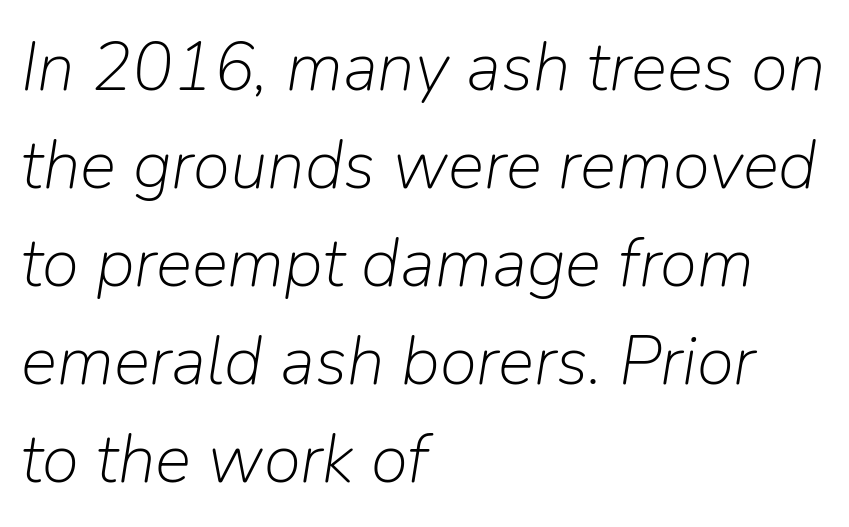
Q: Is the text bold? A: No.
Q: Is the text italic (slanted)? A: Yes, it leans right by about 9 degrees.
Q: Is the text underlined? A: No.
Q: How is the paragraph aligned? A: Left-aligned.
Q: Is the spacing between letters normal or unusually wide? A: Normal.
Q: Is the spacing between lines tight, normal or loose? A: Normal.
Q: Width (condensed, normal, or wide)? A: Normal.
Q: Stroke contrast? A: Low.
Q: x-height? A: Medium.
Q: Monospaced? A: No.
